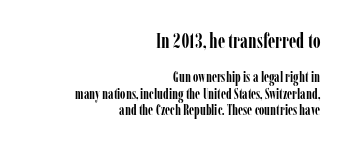
{"italic": "no", "bold": "yes", "underline": "no", "align": "right", "line_spacing_ratio": 1.17, "letter_spacing": "normal", "letter_spacing_em": 0.0, "larger_block": "first", "size_ratio": 1.43, "glyph_px": 20}
